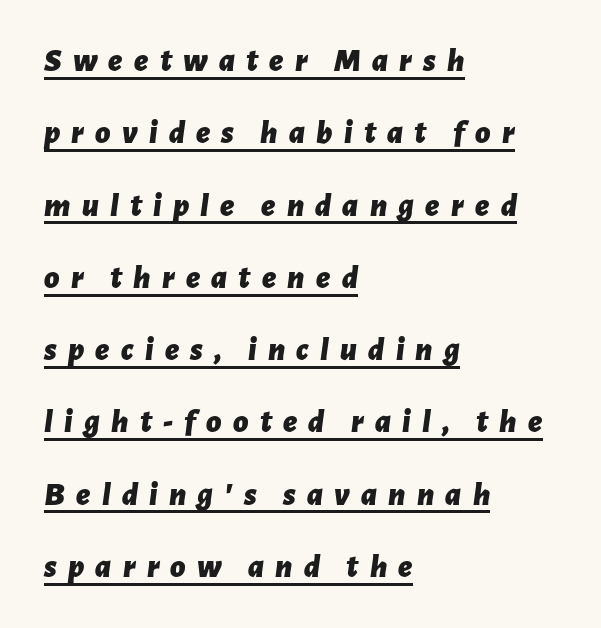
{"italic": "yes", "lean": "right", "slant_degrees": 7, "bold": "yes", "weight": "bold", "width": "normal", "stroke_contrast": "low", "x_height": "medium", "monospaced": "no", "underline": "yes", "align": "left", "line_spacing": "loose", "line_spacing_ratio": 2.19, "letter_spacing": "wide", "letter_spacing_em": 0.34, "glyph_px": 33}
